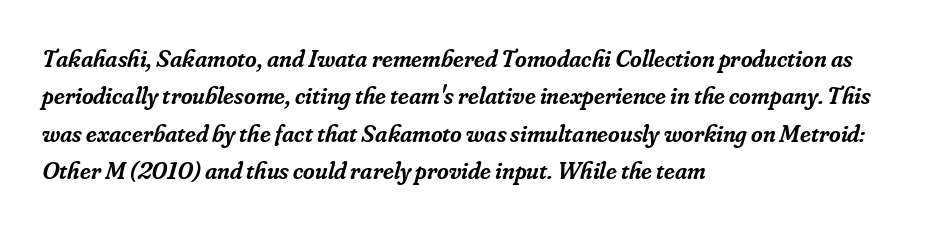
How are the letters spaced? Ordinarily, with no added tracking. Compared with a centered layout, this one pins lines to the left instead. One glance says typical: line gaps are just what's usual. Would a proofreader flag this as italicized? Yes. Underline: absent. Semibold letterforms, between regular and bold.
